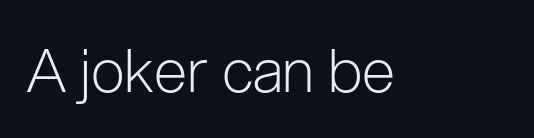
The image shows 60 px light sans-serif type, upright; set normal letter spacing, not underlined; low stroke contrast and a medium x-height.
